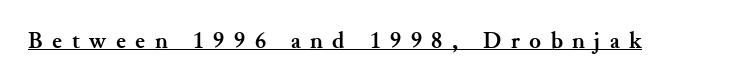
{"italic": "no", "bold": "yes", "underline": "yes", "letter_spacing": "wide", "letter_spacing_em": 0.39, "glyph_px": 24}
